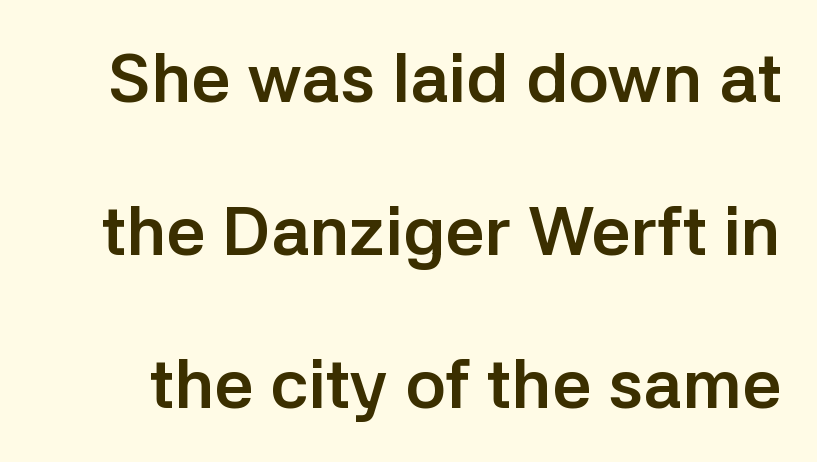
{"serif": "no", "italic": "no", "bold": "yes", "weight": "semibold", "width": "normal", "stroke_contrast": "low", "x_height": "medium", "monospaced": "no", "underline": "no", "line_spacing": "loose", "line_spacing_ratio": 2.22, "letter_spacing": "normal", "letter_spacing_em": 0.0, "glyph_px": 69}
